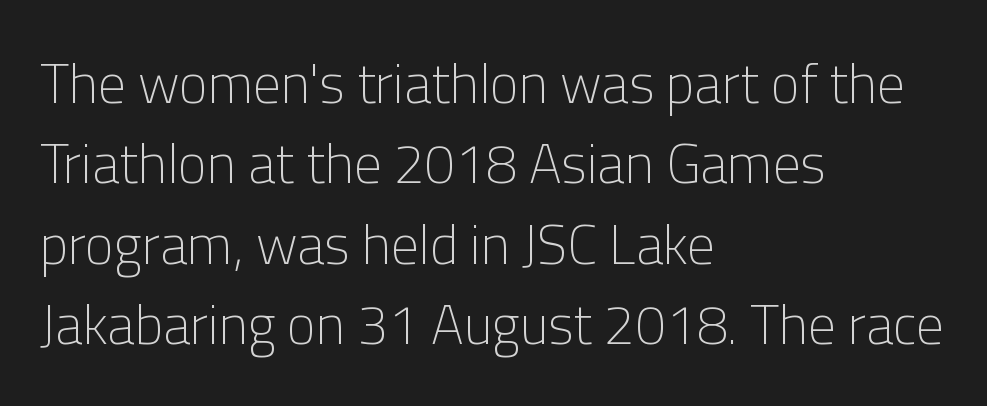
Q: Is the text bold? A: No.
Q: Is the text italic (slanted)? A: No, it is upright.
Q: Is the typeface a serif or a sans-serif typeface? A: Sans-serif.
Q: Is the text underlined? A: No.
Q: How is the paragraph aligned? A: Left-aligned.
Q: Is the spacing between letters normal or unusually wide? A: Normal.
Q: Is the spacing between lines tight, normal or loose? A: Normal.
Q: Width (condensed, normal, or wide)? A: Normal.
Q: Stroke contrast? A: Low.
Q: x-height? A: Medium.
Q: Monospaced? A: No.
